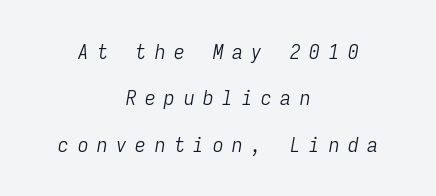
There's an unmistakable incline to the writing here. The letters look calm and open, with moderate or lighter stems. A typesetter would call this heavily tracked-out type. The paragraph has two soft edges and a firm central axis. The rendering uses a large line-height, opening up the rows.
